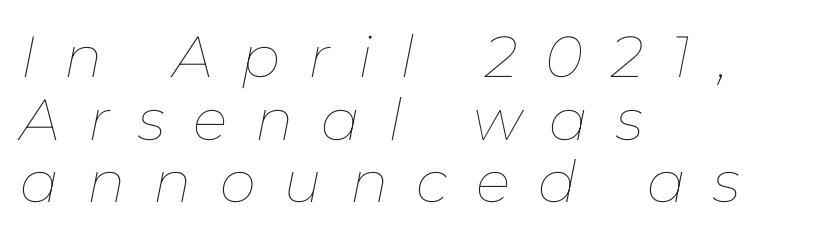
Honestly, the rows look squashed on top of each other. The specimen reads as italic at a glance. This rendering widens character spacing well past its baseline value. Unbolded letterforms with no extra heft.
